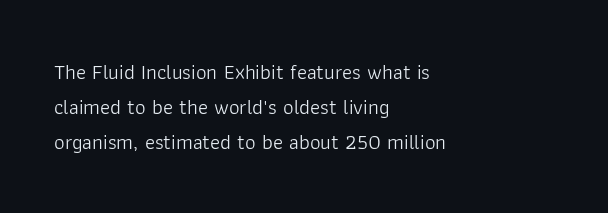
Q: Is the text bold? A: No.
Q: Is the text italic (slanted)? A: No, it is upright.
Q: Is the text underlined? A: No.
Q: How is the paragraph aligned? A: Left-aligned.
Q: Is the spacing between letters normal or unusually wide? A: Normal.
Q: Is the spacing between lines tight, normal or loose? A: Normal.
